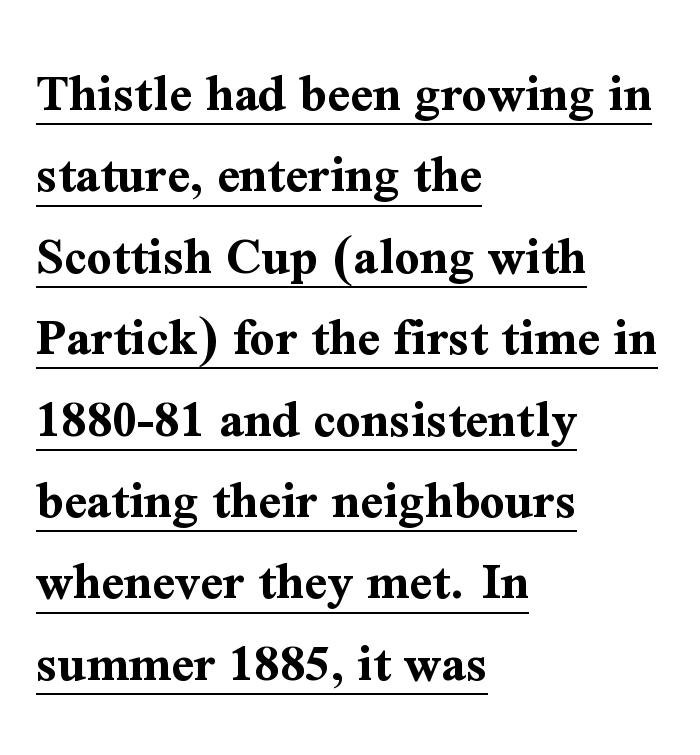
{"serif": "yes", "italic": "no", "bold": "yes", "weight": "bold", "width": "normal", "stroke_contrast": "medium", "x_height": "medium", "monospaced": "no", "underline": "yes", "align": "left", "line_spacing": "normal", "line_spacing_ratio": 1.48, "letter_spacing": "normal", "letter_spacing_em": 0.0, "glyph_px": 55}
